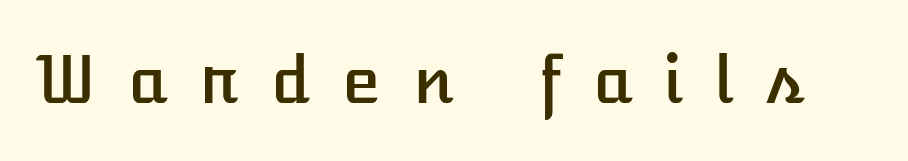
{"italic": "no", "width": "normal", "stroke_contrast": "low", "x_height": "medium", "monospaced": "no", "underline": "no", "letter_spacing": "wide", "letter_spacing_em": 0.49, "glyph_px": 64}
